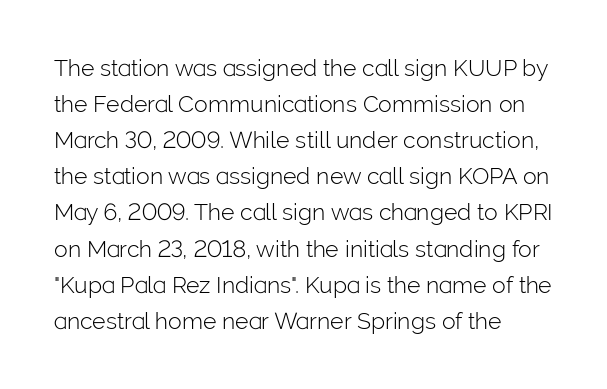
Q: Is the text bold? A: No.
Q: Is the text italic (slanted)? A: No, it is upright.
Q: Is the text underlined? A: No.
Q: How is the paragraph aligned? A: Left-aligned.
Q: Is the spacing between letters normal or unusually wide? A: Normal.
Q: Is the spacing between lines tight, normal or loose? A: Normal.
